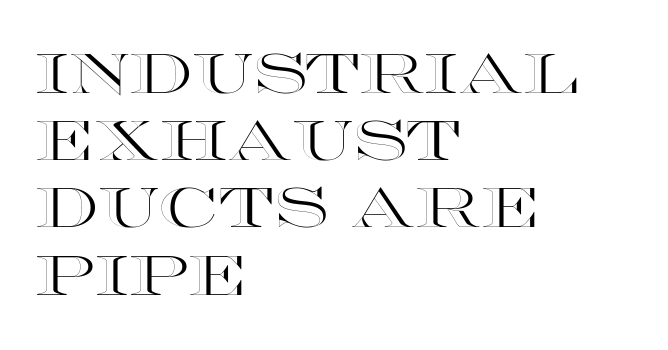
The image shows 56 px wide type, upright; set left-aligned, line spacing 1.2x, normal letter spacing, not underlined; a large x-height.
